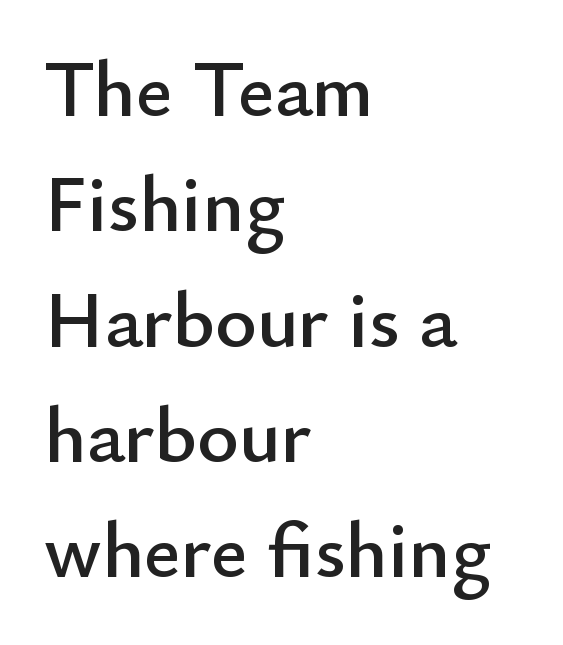
The image shows 79 px sans-serif type, upright; set left-aligned, normal line spacing (1.46x), normal letter spacing, not underlined; low stroke contrast and a small x-height.
